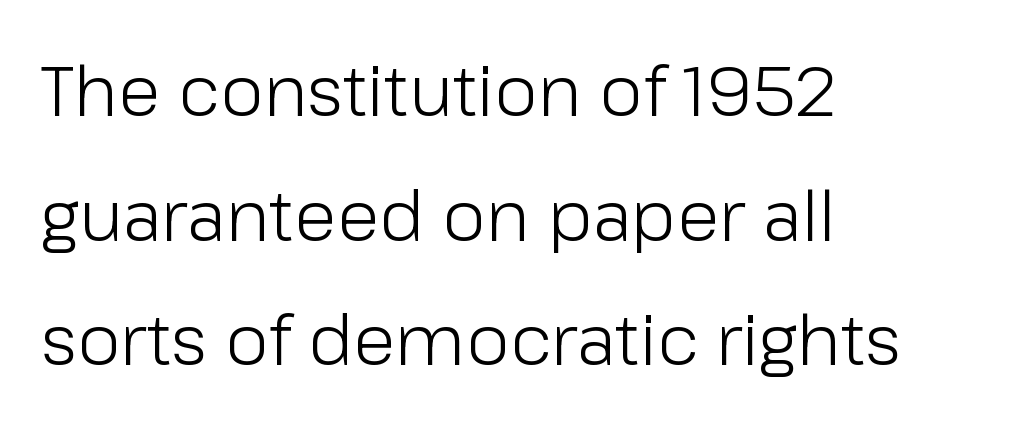
{"serif": "no", "italic": "no", "bold": "no", "weight": "light", "width": "normal", "stroke_contrast": "low", "x_height": "medium", "monospaced": "no", "underline": "no", "align": "left", "line_spacing_ratio": 1.78, "letter_spacing": "normal", "letter_spacing_em": 0.0, "glyph_px": 70}
